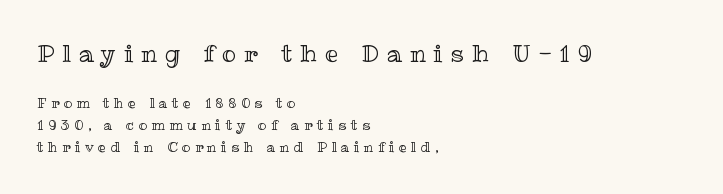
Q: Is the text italic (slanted)? A: No, it is upright.
Q: Is the text underlined? A: No.
Q: How is the paragraph aligned? A: Left-aligned.
Q: Is the spacing between letters normal or unusually wide? A: Unusually wide.
Q: Is the spacing between lines tight, normal or loose? A: Normal.
Q: Which block of text is set in a larger size, the first (top) or the second (bottom)? A: The first (top) one.
